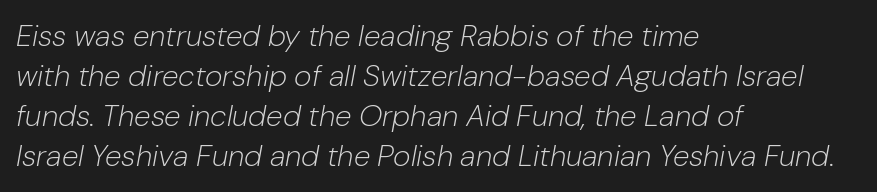
{"italic": "yes", "lean": "right", "slant_degrees": 10, "bold": "no", "weight": "light", "width": "normal", "stroke_contrast": "low", "x_height": "medium", "monospaced": "no", "underline": "no", "align": "left", "line_spacing": "normal", "line_spacing_ratio": 1.33, "letter_spacing": "normal", "letter_spacing_em": 0.0, "glyph_px": 30}
